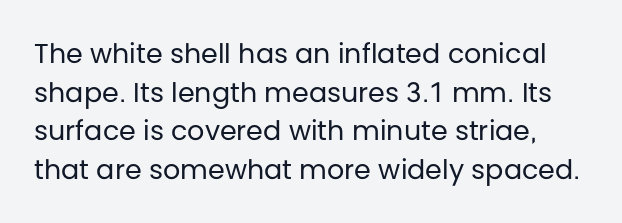
Heaviness? Minimal to ordinary, like unemphasized prose. The horizontal fit of the characters is conventional and even. Tall strokes in this sample are plumb rather than angled. If you measured baseline to baseline, you'd find a middling distance.
